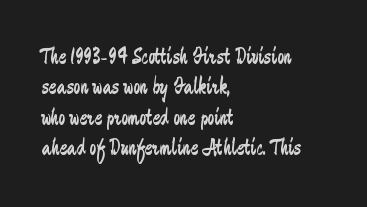
The space directly below the letters is spotless. Caption: standard tracking, unaltered. Vertically, the passage feels balanced, rows spaced as you'd expect.
